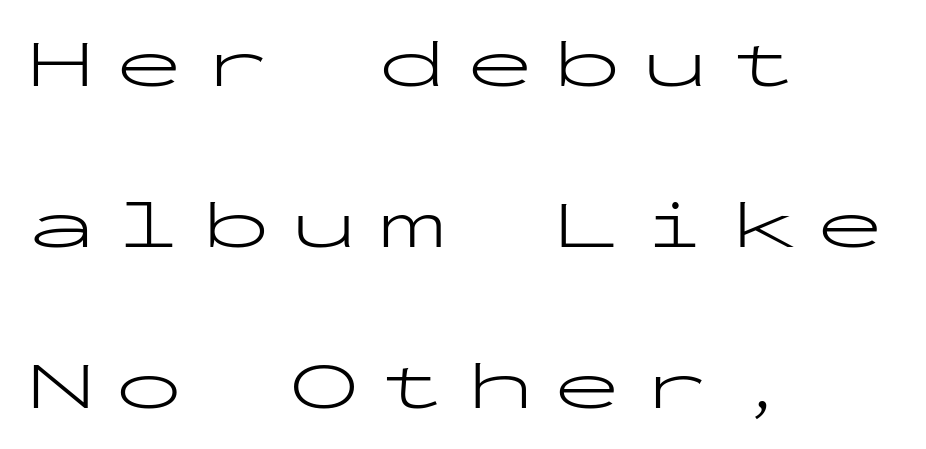
Do the characters align in a grid? Yes, the font is monospaced. Is there much room between lines? Yes — plenty of vertical air separates them. Ordinary non-slanted type is in use. This rendering uses left alignment, leaving the right contour irregular. The line texture is sparse and dotted thanks to wide tracking.
